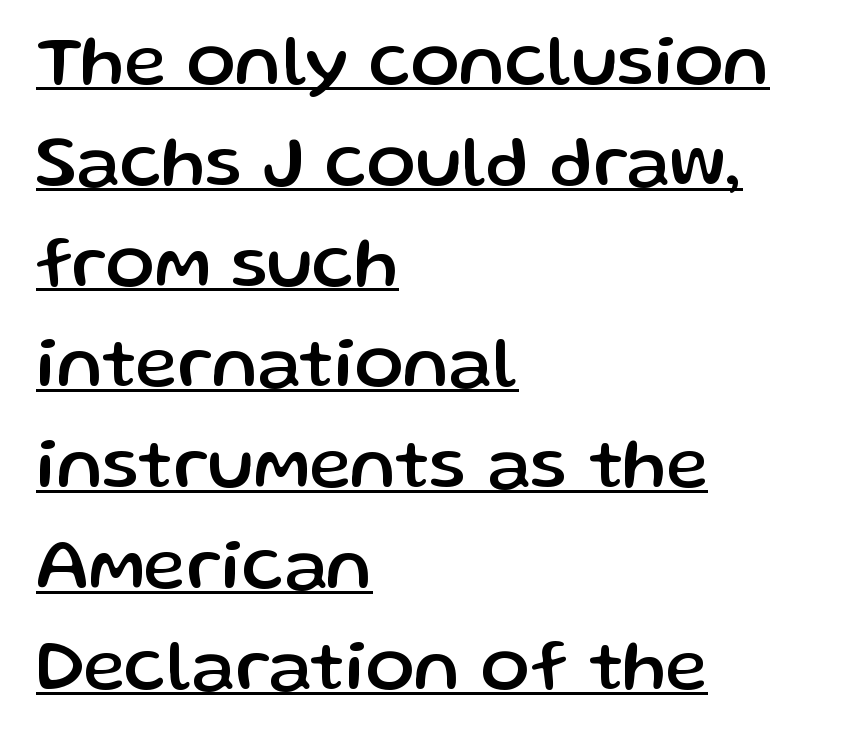
The image shows 72 px sans-serif type, upright; set left-aligned, normal line spacing (1.4x), normal letter spacing, underlined; low stroke contrast and a medium x-height.
